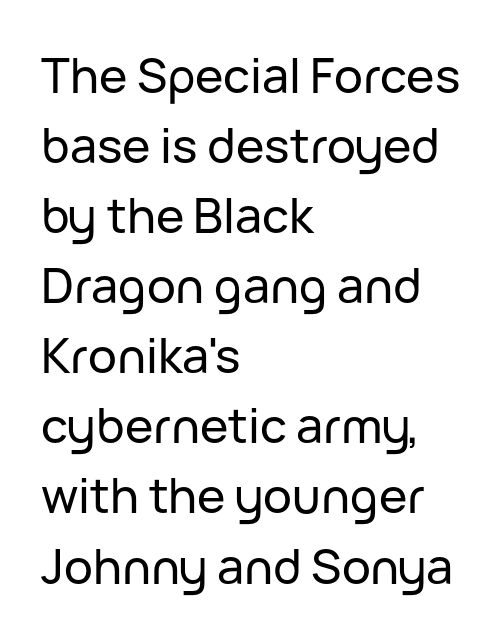
The image shows 48 px sans-serif type, upright; set left-aligned, normal line spacing (1.46x), normal letter spacing, not underlined; low stroke contrast and a medium x-height.
